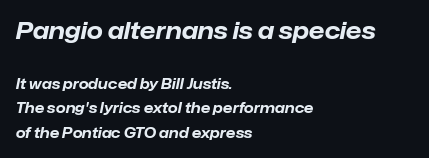
Quick note: underline off. The whole block is typeset with a tilt. Plenty of ink on the page — the face is bold. Caption: multi-line text, flush left, ragged right. Between one letter and the next there's only the usual sliver of space. If you squint, the top block still reads clearly — it's the larger of the two.
